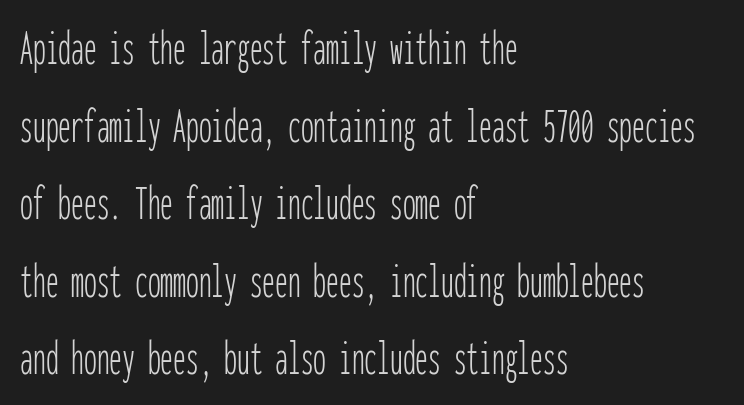
Q: Is the text bold? A: No.
Q: Is the text italic (slanted)? A: No, it is upright.
Q: Is the typeface a serif or a sans-serif typeface? A: Sans-serif.
Q: Is the text underlined? A: No.
Q: How is the paragraph aligned? A: Left-aligned.
Q: Is the spacing between letters normal or unusually wide? A: Normal.
Q: Is the spacing between lines tight, normal or loose? A: Normal.
Q: Width (condensed, normal, or wide)? A: Condensed.
Q: Stroke contrast? A: Low.
Q: x-height? A: Medium.
Q: Monospaced? A: Yes.
